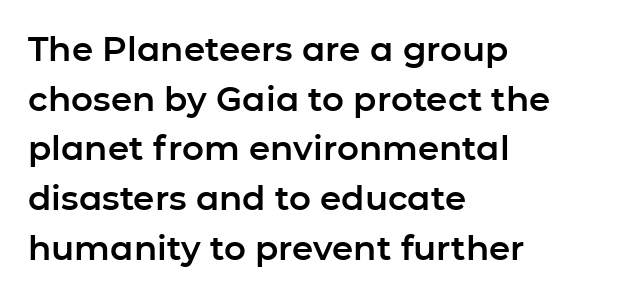
Regular leading. The type sits square on the baseline with zero lean. Check under the words: just untouched page. These lines keep a tight, regular rhythm from letter to letter.
